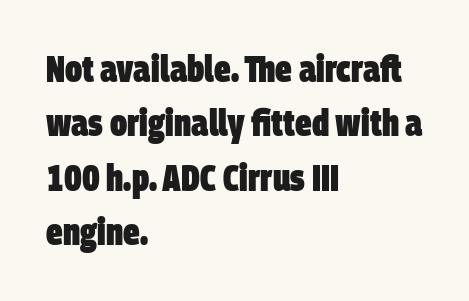
This sample has the flowing, uneven cadence of proportional lettering. Every letter is thick-stroked: bold, no question. The lines sit at an ordinary, default distance from one another. The string is rendered with underlining switched off.
